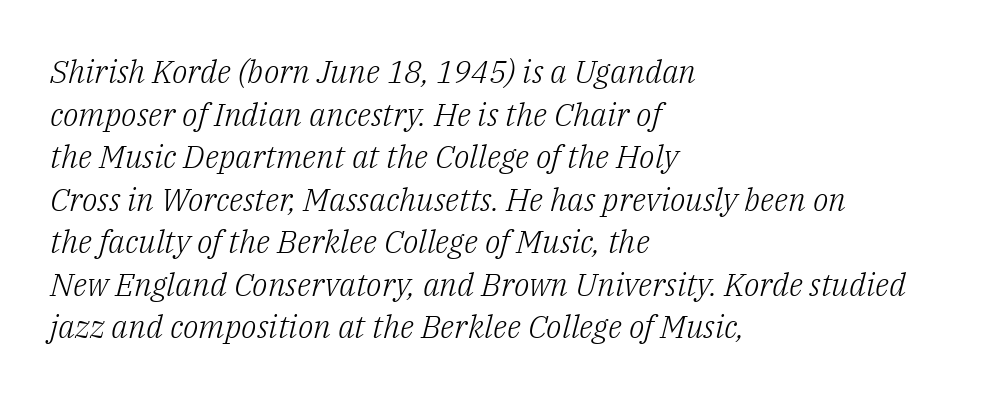
{"serif": "yes", "italic": "yes", "lean": "right", "slant_degrees": 14, "bold": "no", "weight": "light", "width": "normal", "stroke_contrast": "low", "x_height": "medium", "monospaced": "no", "underline": "no", "align": "left", "line_spacing": "normal", "line_spacing_ratio": 1.33, "letter_spacing": "normal", "letter_spacing_em": 0.0, "glyph_px": 32}
